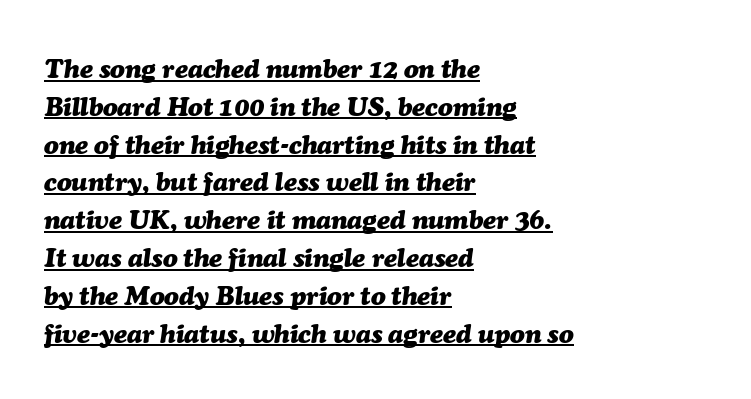
{"italic": "yes", "lean": "right", "slant_degrees": 7, "bold": "yes", "underline": "yes", "align": "left", "line_spacing": "normal", "line_spacing_ratio": 1.4, "letter_spacing": "normal", "letter_spacing_em": 0.0, "glyph_px": 27}
